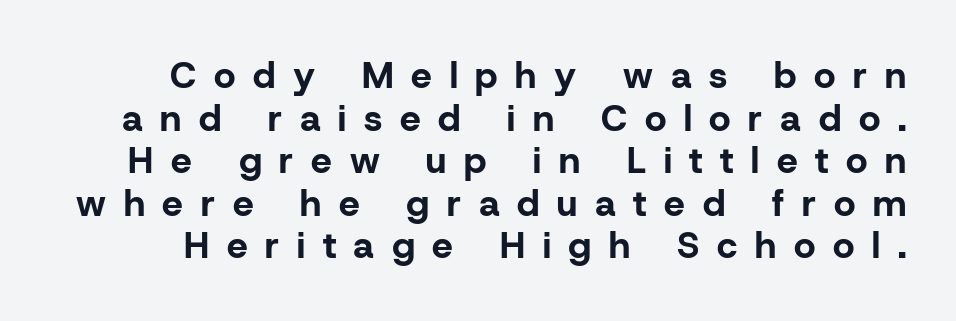
{"serif": "no", "italic": "no", "bold": "yes", "weight": "bold", "width": "normal", "stroke_contrast": "low", "x_height": "medium", "monospaced": "no", "underline": "no", "line_spacing": "tight", "line_spacing_ratio": 1.15, "letter_spacing": "wide", "letter_spacing_em": 0.48, "glyph_px": 37}
